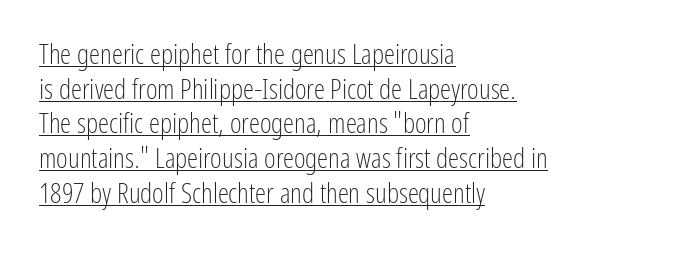
Note the varied advance widths — an 'i' is clearly narrower than an 'm'. Line starts are locked; line ends wander. The glyphs are accompanied by a horizontal stroke just below them. Weight: regular or lighter. I'd call this a sans setting — the letters go barefoot.
